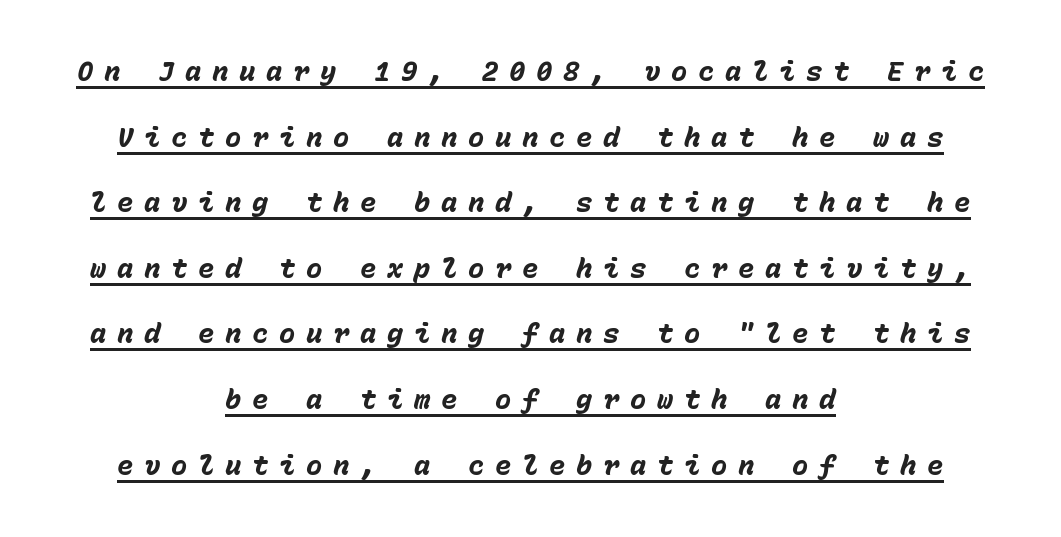
Compared with undecorated copy, this sample adds a rule below the words. The setting favours the middle, as headings and verse often do. The rendering uses a large line-height, opening up the rows. A typesetter would mark this as italic. Weight: bold. The face used here is rendered with a markedly widened letterfit.
